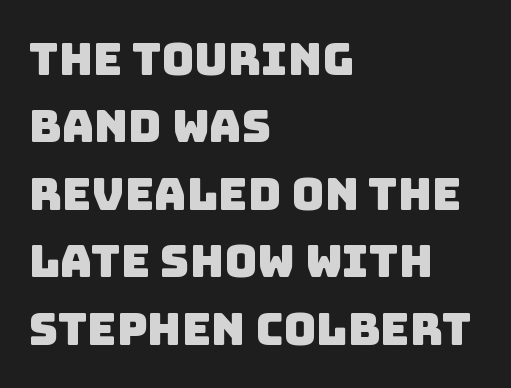
{"serif": "no", "width": "normal", "stroke_contrast": "low", "x_height": "large", "monospaced": "no", "underline": "no", "align": "left", "line_spacing": "normal", "line_spacing_ratio": 1.5, "letter_spacing": "normal", "letter_spacing_em": 0.0, "glyph_px": 45}
